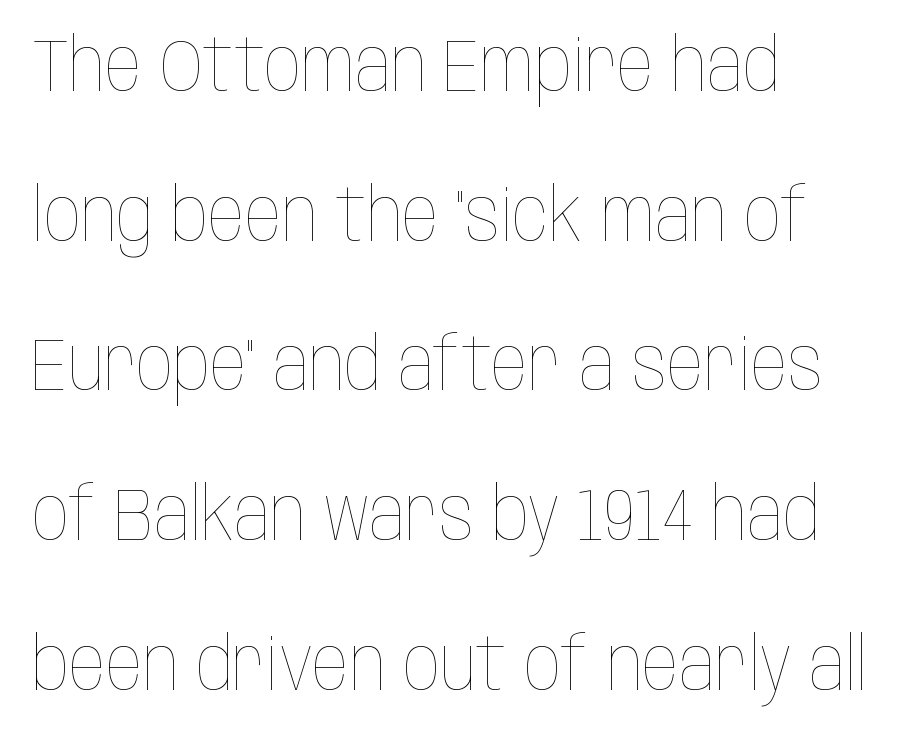
The image shows 73 px thin, condensed type, upright; set left-aligned, loose line spacing (2.05x), normal letter spacing, not underlined; low stroke contrast and a large x-height.
